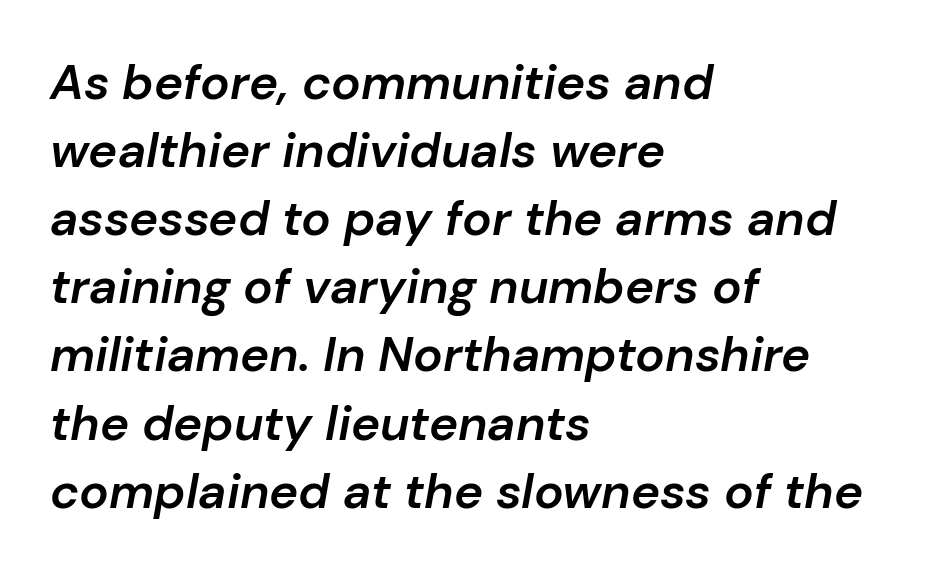
Think of a printed novel: that variable character pitch is what you see here. Characters follow at the spacing the type designer built in. Emphasis by weight is partial: semibold. Baseline-to-baseline distance is the conventional proportion of letter height. You can tell it's italic because the verticals aren't actually vertical. A bare baseline throughout the passage.
